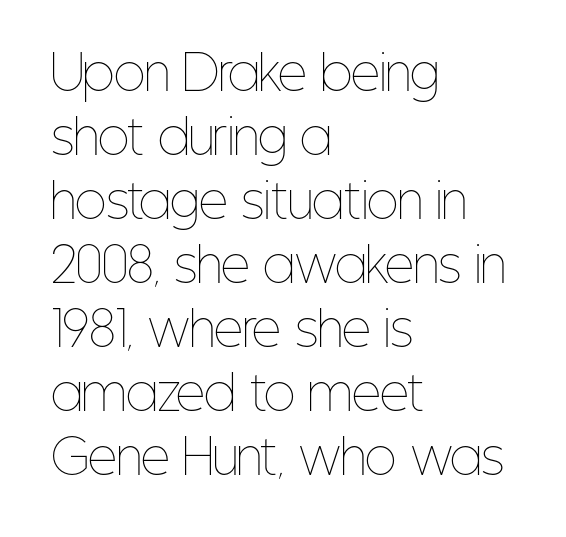
{"italic": "no", "bold": "no", "weight": "thin", "width": "condensed", "stroke_contrast": "low", "x_height": "medium", "monospaced": "no", "underline": "no", "align": "left", "line_spacing": "normal", "line_spacing_ratio": 1.39, "letter_spacing": "normal", "letter_spacing_em": 0.0, "glyph_px": 46}
